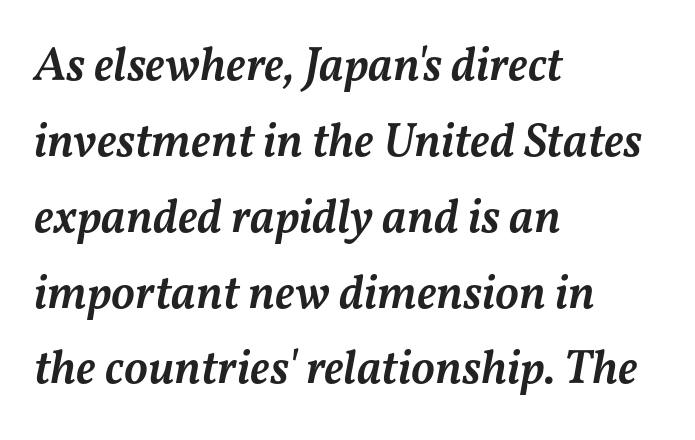
Line starts are locked; line ends wander. Letters rest on an invisible, unmarked baseline. Weight check: semibold — heavier than regular, not quite bold. There is no visible air inserted between adjacent glyphs. The face used here has a pronounced slope to its letters.
